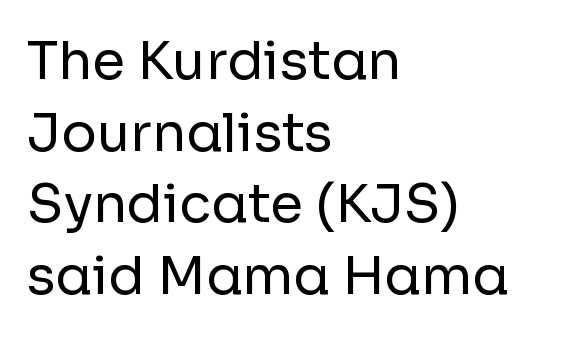
Typographically, this falls in the sans-serif category. The specimen omits any rule beneath the text block's lines. The passage shown is typed in a proportional face where columns would drift. The letters sit at their default tracking, neither squeezed nor spread.
